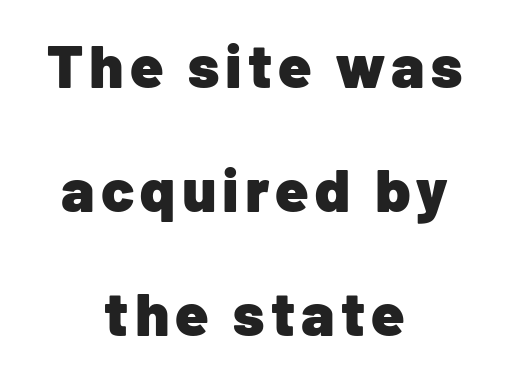
Q: Is the text bold? A: Yes.
Q: Is the text italic (slanted)? A: No, it is upright.
Q: Is the typeface a serif or a sans-serif typeface? A: Sans-serif.
Q: Is the text underlined? A: No.
Q: How is the paragraph aligned? A: Centered.
Q: Is the spacing between lines tight, normal or loose? A: Loose.
Q: Width (condensed, normal, or wide)? A: Normal.
Q: Stroke contrast? A: Low.
Q: x-height? A: Medium.
Q: Monospaced? A: No.
